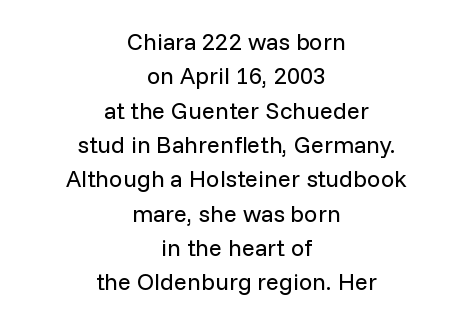
{"italic": "no", "bold": "no", "underline": "no", "align": "center", "line_spacing": "normal", "line_spacing_ratio": 1.43, "letter_spacing": "normal", "letter_spacing_em": 0.0, "glyph_px": 24}
